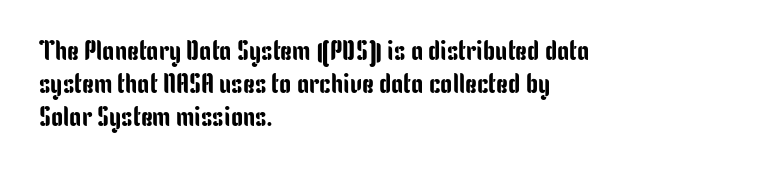
The image shows 27 px text type, upright; set left-aligned, line spacing 1.22x, normal letter spacing, not underlined.
